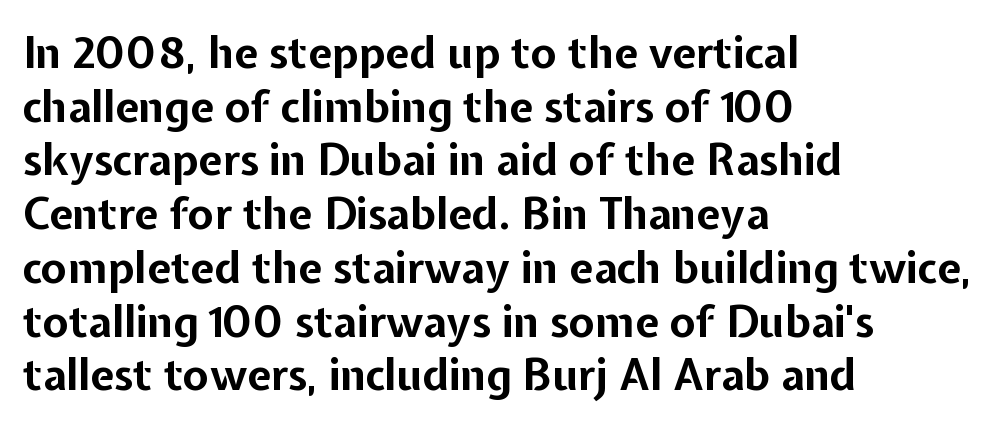
Reading down the column, the eye jumps a familiar distance to each next line. You could call the tracking neutral — neither tight nor loose. Is the block centered? No — it sits flush against the left margin. You can tell from the bare stems that sans-serif type was used. A full-strength bold gives these letters their thick strokes. The rendering uses natural spacing where letterforms have individual widths.
